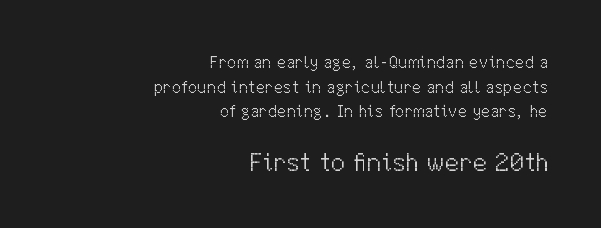
Q: Is the text bold? A: No.
Q: Is the text italic (slanted)? A: No, it is upright.
Q: Is the text underlined? A: No.
Q: How is the paragraph aligned? A: Right-aligned.
Q: Is the spacing between letters normal or unusually wide? A: Normal.
Q: Is the spacing between lines tight, normal or loose? A: Normal.
Q: Which block of text is set in a larger size, the first (top) or the second (bottom)? A: The second (bottom) one.
